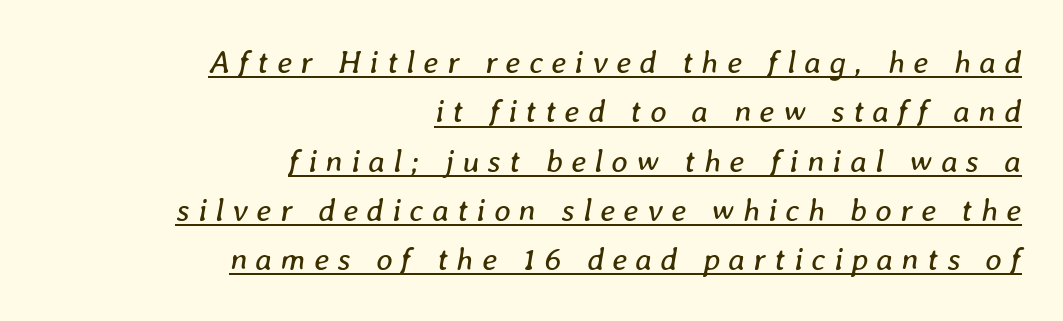
Emphasis is given by a line drawn under the lettering. Evenly set lines give the paragraph a standard silhouette. Tracking value appears strongly positive — letters spread wide. A typesetter would call this proportional, since set widths differ per character. Weight class: somewhere from thin through regular. Which margin do the lines hug? The right one — the left edge is uneven.
